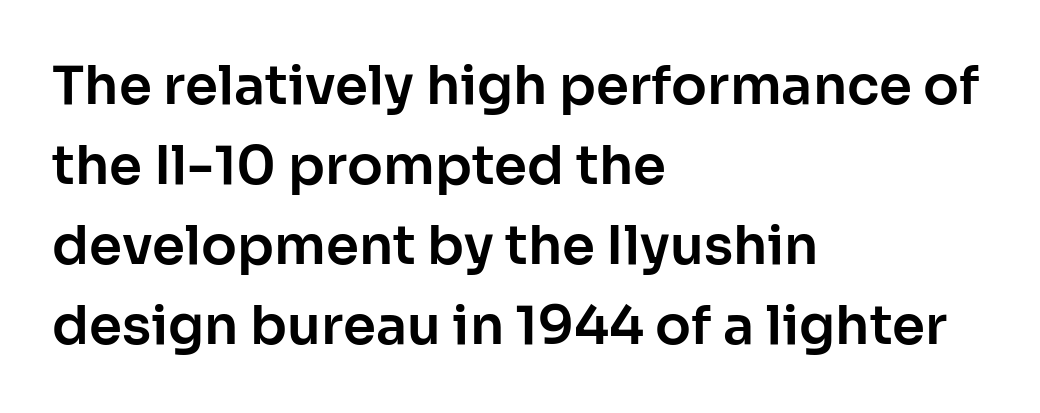
These lines sit exactly where default settings would place them. Ordinary non-slanted type is in use. Typeset ragged right — the left edge is the straight one. Examine the stroke ends and you'll find no serifs. Tracking value appears to be zero — textbook default spacing.
